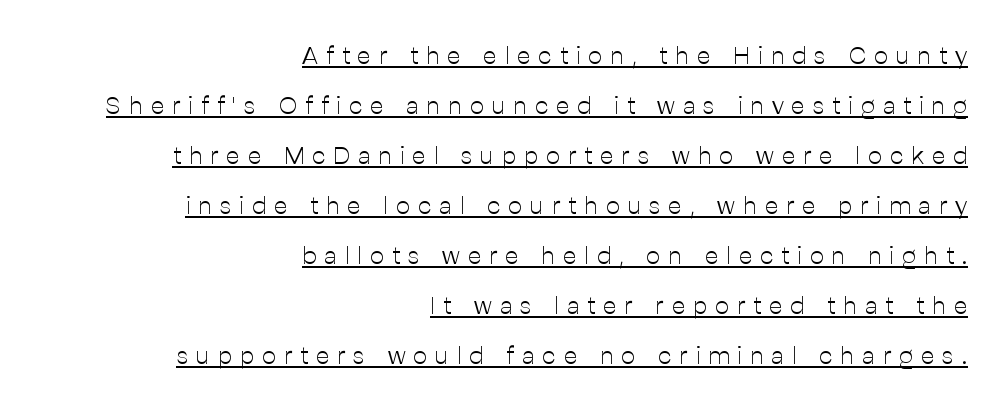
Q: Is the text bold? A: No.
Q: Is the text italic (slanted)? A: No, it is upright.
Q: Is the text underlined? A: Yes.
Q: How is the paragraph aligned? A: Right-aligned.
Q: Is the spacing between letters normal or unusually wide? A: Unusually wide.
Q: Is the spacing between lines tight, normal or loose? A: Loose.
